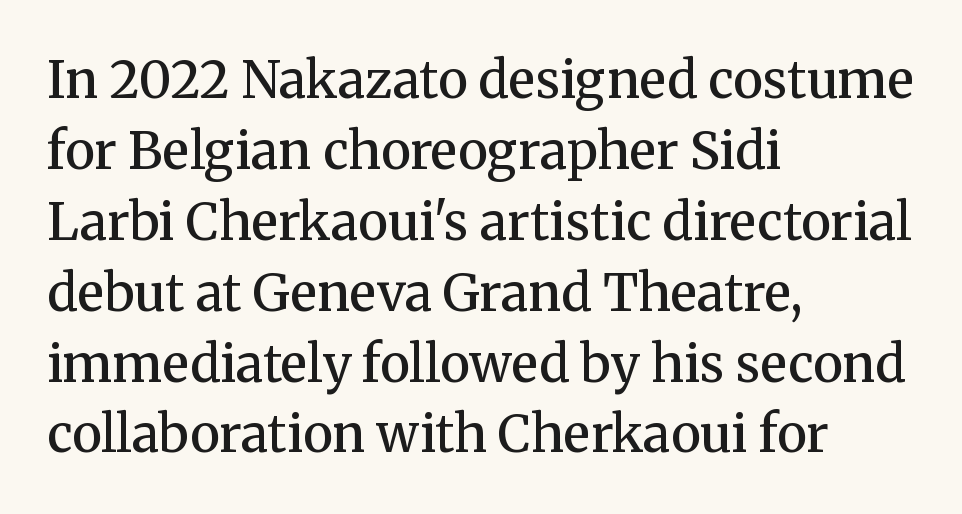
The image shows 51 px semibold serif type, upright; set left-aligned, normal line spacing (1.39x), normal letter spacing, not underlined; medium stroke contrast and a medium x-height.
